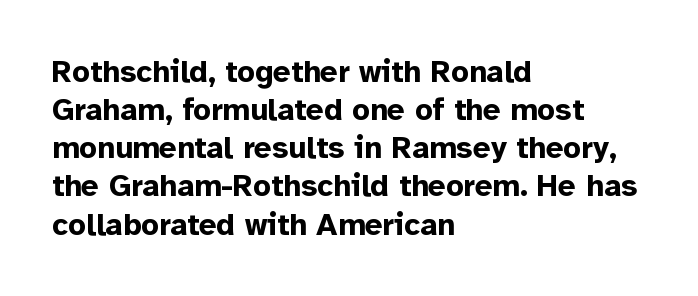
Q: Is the text bold? A: Yes.
Q: Is the text italic (slanted)? A: No, it is upright.
Q: Is the typeface a serif or a sans-serif typeface? A: Sans-serif.
Q: Is the text underlined? A: No.
Q: How is the paragraph aligned? A: Left-aligned.
Q: Is the spacing between letters normal or unusually wide? A: Normal.
Q: Width (condensed, normal, or wide)? A: Normal.
Q: Stroke contrast? A: Low.
Q: x-height? A: Medium.
Q: Monospaced? A: No.
